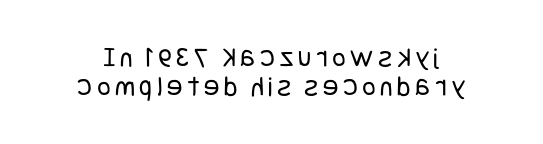
Cramped leading. Caption: multi-line text, centered on the measure. No word sits above an underline. The rendering shows plain stroke endings on the letterforms — a sans-serif design.
